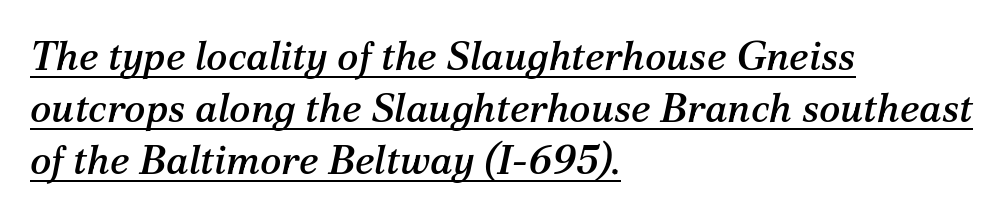
You could not count columns in this text — the font is proportionally spaced. Does extra space separate the letters? No, they use regular spacing. I'd call this a serif setting — the letters wear small feet. Honestly, the underline is the first thing you notice here. The passage is arranged the way most books set body copy — flush left. Leading: standard.
